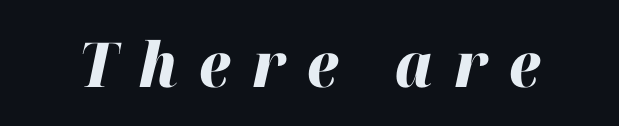
Q: Is the text bold? A: Yes.
Q: Is the text italic (slanted)? A: Yes, it leans right by about 12 degrees.
Q: Is the text underlined? A: No.
Q: Is the spacing between letters normal or unusually wide? A: Unusually wide.
Q: Width (condensed, normal, or wide)? A: Normal.
Q: Stroke contrast? A: High.
Q: x-height? A: Medium.
Q: Monospaced? A: No.
